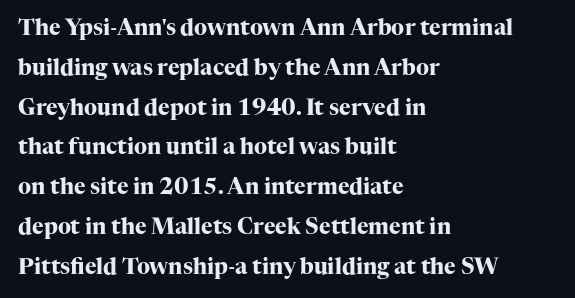
The image shows 22 px bold type, upright; set left-aligned, line spacing 1.81x, normal letter spacing, not underlined.
